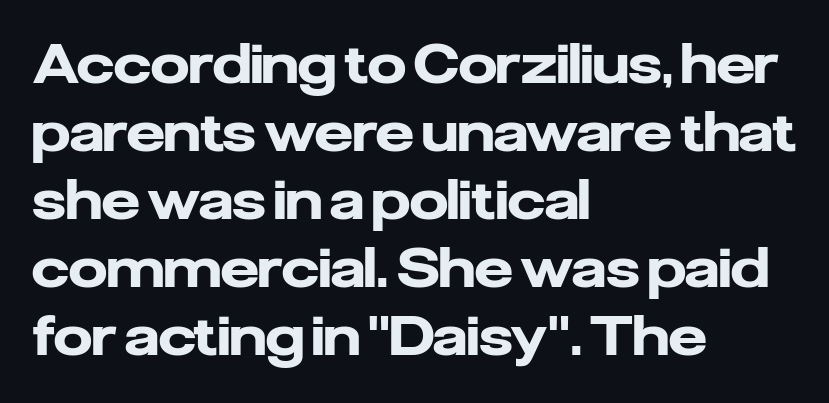
Q: Is the text bold? A: Yes.
Q: Is the text italic (slanted)? A: No, it is upright.
Q: Is the typeface a serif or a sans-serif typeface? A: Sans-serif.
Q: Is the text underlined? A: No.
Q: How is the paragraph aligned? A: Left-aligned.
Q: Is the spacing between letters normal or unusually wide? A: Normal.
Q: Is the spacing between lines tight, normal or loose? A: Normal.
Q: Width (condensed, normal, or wide)? A: Normal.
Q: Stroke contrast? A: Low.
Q: x-height? A: Medium.
Q: Monospaced? A: No.
